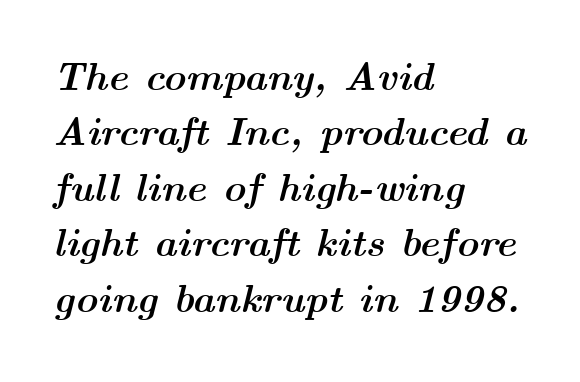
Q: Is the text bold? A: Yes.
Q: Is the text italic (slanted)? A: Yes, it leans right by about 14 degrees.
Q: Is the text underlined? A: No.
Q: How is the paragraph aligned? A: Left-aligned.
Q: Is the spacing between letters normal or unusually wide? A: Normal.
Q: Is the spacing between lines tight, normal or loose? A: Normal.
Q: Width (condensed, normal, or wide)? A: Wide.
Q: Stroke contrast? A: Medium.
Q: x-height? A: Medium.
Q: Monospaced? A: No.
